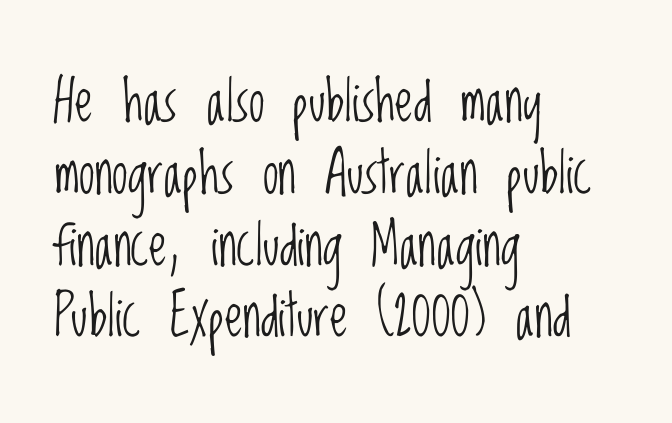
Q: Is the text bold? A: No.
Q: Is the text italic (slanted)? A: No, it is upright.
Q: Is the typeface a serif or a sans-serif typeface? A: Sans-serif.
Q: Is the text underlined? A: No.
Q: How is the paragraph aligned? A: Left-aligned.
Q: Is the spacing between letters normal or unusually wide? A: Normal.
Q: Is the spacing between lines tight, normal or loose? A: Normal.
Q: Width (condensed, normal, or wide)? A: Condensed.
Q: Stroke contrast? A: Low.
Q: x-height? A: Large.
Q: Monospaced? A: No.
